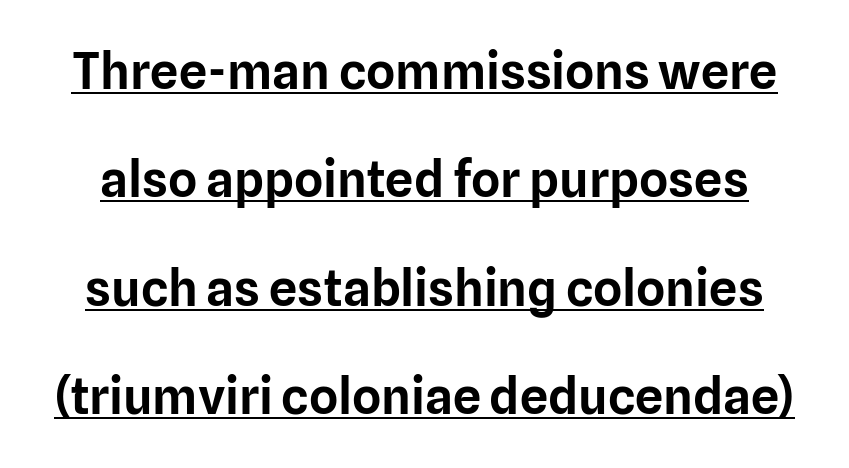
The image shows 50 px sans-serif type, upright; set loose line spacing (2.17x), normal letter spacing, underlined; low stroke contrast and a medium x-height.
